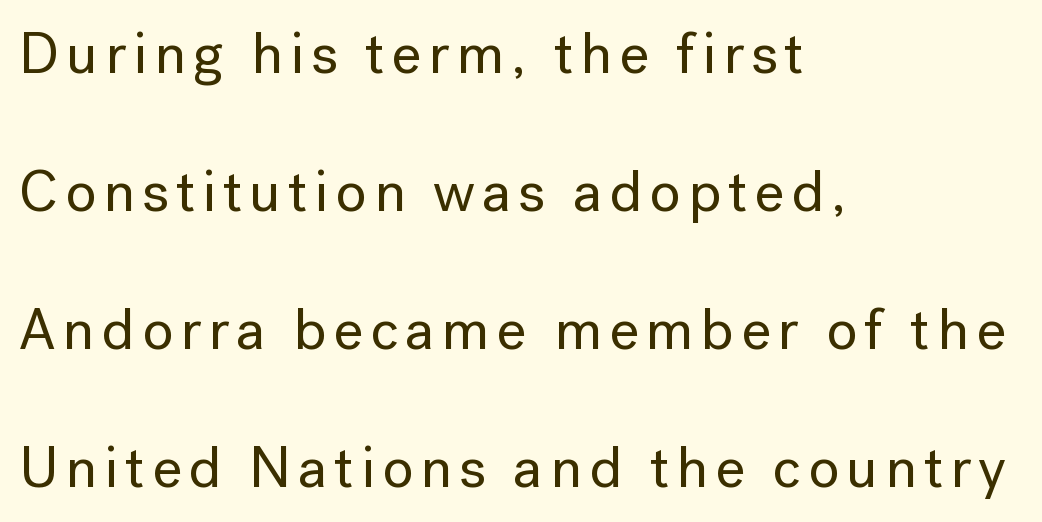
{"serif": "no", "italic": "no", "width": "normal", "stroke_contrast": "low", "x_height": "medium", "monospaced": "no", "underline": "no", "align": "left", "line_spacing": "loose", "line_spacing_ratio": 2.38, "glyph_px": 58}
